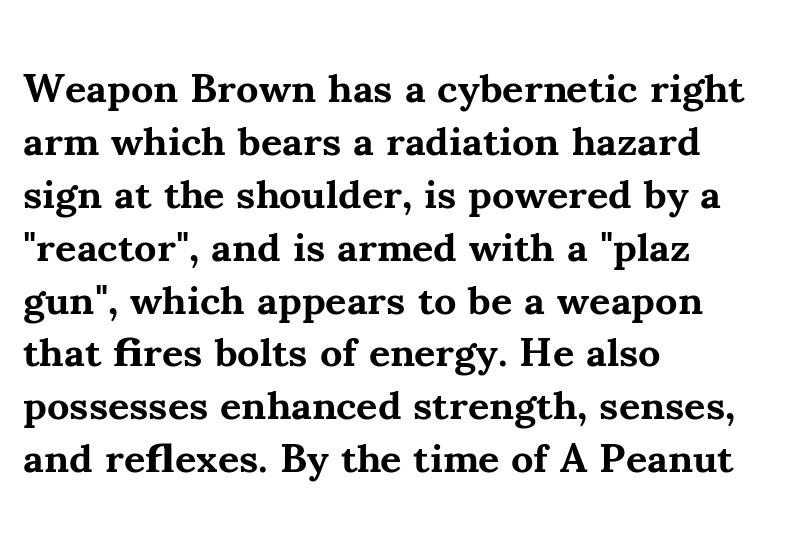
{"serif": "yes", "italic": "no", "bold": "yes", "weight": "bold", "width": "normal", "stroke_contrast": "medium", "x_height": "small", "monospaced": "no", "underline": "no", "align": "left", "line_spacing": "normal", "line_spacing_ratio": 1.29, "letter_spacing": "normal", "letter_spacing_em": 0.0, "glyph_px": 41}
